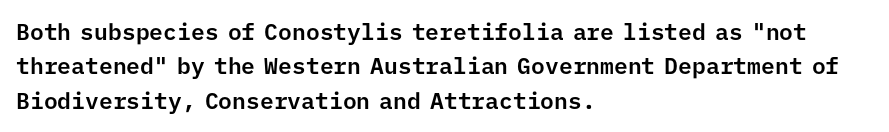
Q: Is the text italic (slanted)? A: No, it is upright.
Q: Is the text underlined? A: No.
Q: How is the paragraph aligned? A: Left-aligned.
Q: Is the spacing between letters normal or unusually wide? A: Normal.
Q: Is the spacing between lines tight, normal or loose? A: Normal.
